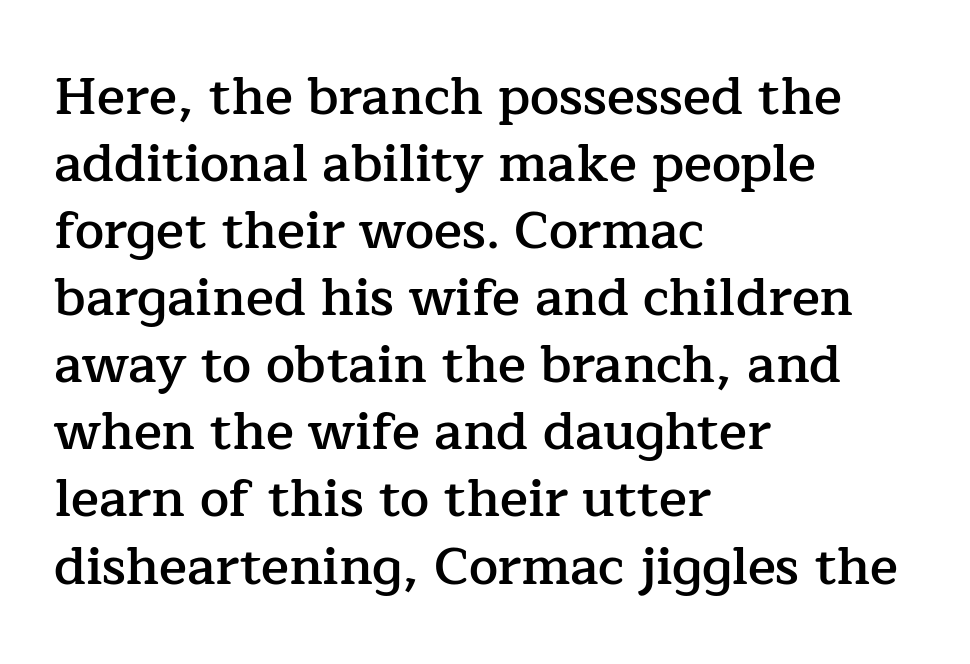
{"serif": "yes", "italic": "no", "bold": "semi", "weight": "semibold", "width": "normal", "stroke_contrast": "low", "x_height": "medium", "monospaced": "no", "underline": "no", "align": "left", "line_spacing": "normal", "line_spacing_ratio": 1.29, "letter_spacing": "normal", "letter_spacing_em": 0.0, "glyph_px": 52}
